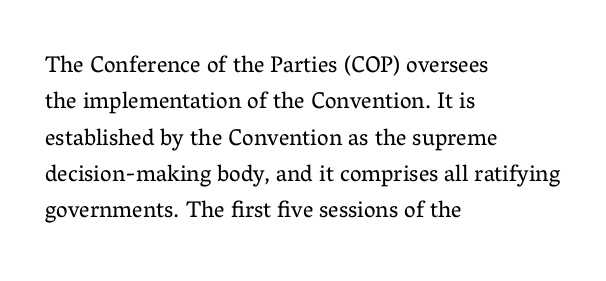
Q: Is the text bold? A: No.
Q: Is the text italic (slanted)? A: No, it is upright.
Q: Is the text underlined? A: No.
Q: How is the paragraph aligned? A: Left-aligned.
Q: Is the spacing between letters normal or unusually wide? A: Normal.
Q: Is the spacing between lines tight, normal or loose? A: Normal.
